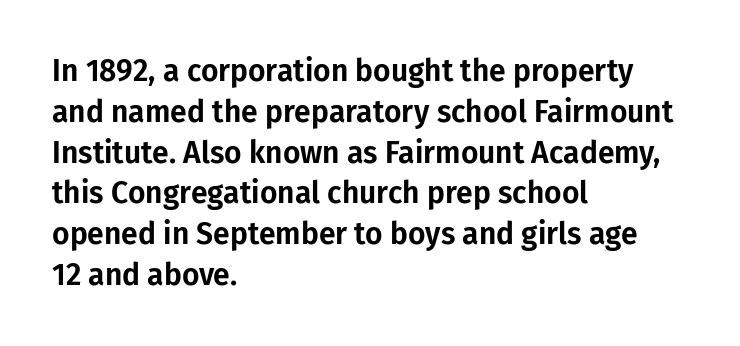
Spacing verdict: proportional, widths tailored to each character. The tracking reads as untouched default to a designer's eye. The vertical gap from one line to the next is medium. Compared with a centered layout, this one pins lines to the left instead. The strip under each line holds only bare page.
